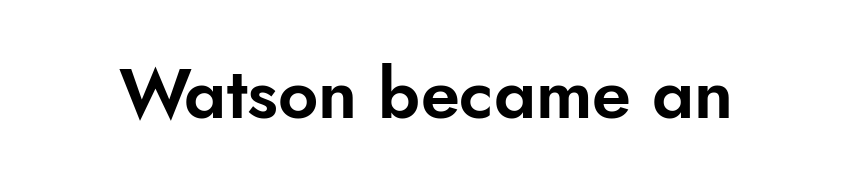
Q: Is the text italic (slanted)? A: No, it is upright.
Q: Is the typeface a serif or a sans-serif typeface? A: Sans-serif.
Q: Is the text underlined? A: No.
Q: Is the spacing between letters normal or unusually wide? A: Normal.
Q: Width (condensed, normal, or wide)? A: Normal.
Q: Stroke contrast? A: Low.
Q: x-height? A: Small.
Q: Monospaced? A: No.
